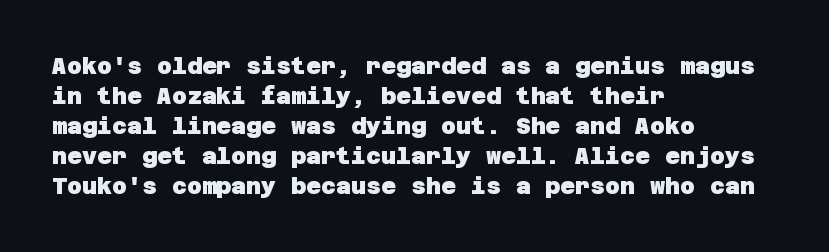
Q: Is the text bold? A: Yes.
Q: Is the text underlined? A: No.
Q: How is the paragraph aligned? A: Left-aligned.
Q: Is the spacing between letters normal or unusually wide? A: Normal.
Q: Is the spacing between lines tight, normal or loose? A: Normal.
